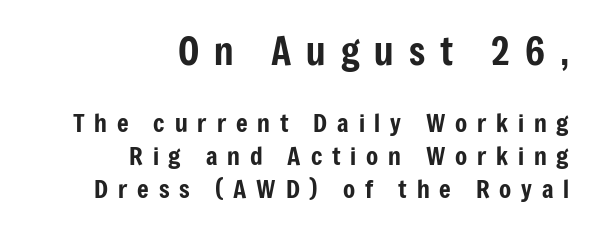
The image shows 38 px condensed sans-serif type, upright; set right-aligned, normal line spacing (1.31x), unusually wide letter spacing (+0.39 em), not underlined; the first (top) block is 1.52x larger; low stroke contrast and a medium x-height.
